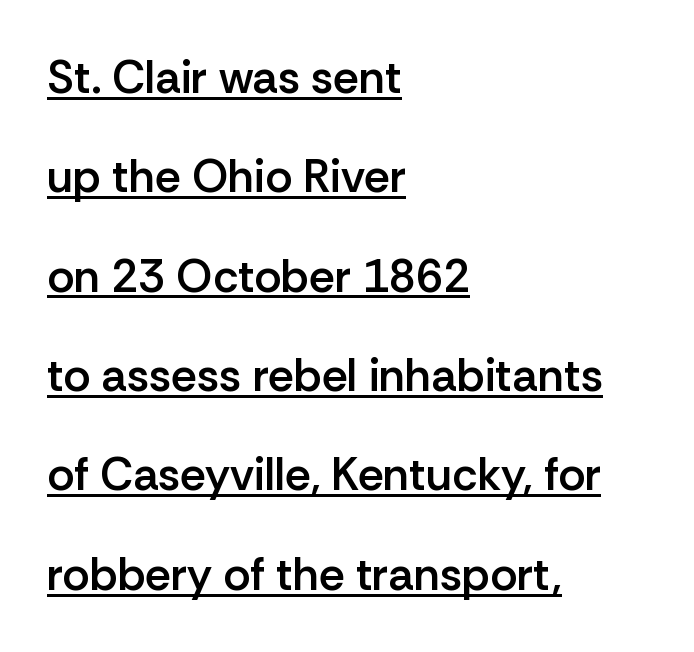
Q: Is the text bold? A: Semi-bold.
Q: Is the text italic (slanted)? A: No, it is upright.
Q: Is the typeface a serif or a sans-serif typeface? A: Sans-serif.
Q: Is the text underlined? A: Yes.
Q: How is the paragraph aligned? A: Left-aligned.
Q: Is the spacing between letters normal or unusually wide? A: Normal.
Q: Is the spacing between lines tight, normal or loose? A: Loose.
Q: Width (condensed, normal, or wide)? A: Normal.
Q: Stroke contrast? A: Low.
Q: x-height? A: Medium.
Q: Monospaced? A: No.
